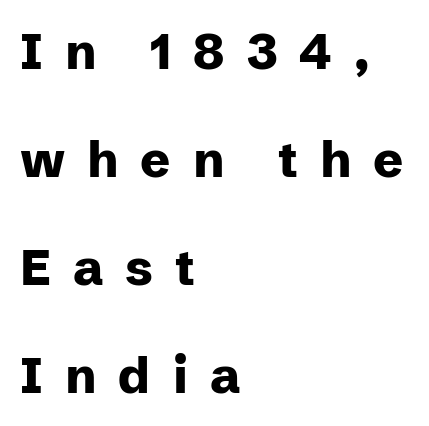
The image shows 50 px heavy sans-serif type, upright; set left-aligned, loose line spacing (2.16x), unusually wide letter spacing (+0.44 em), not underlined; low stroke contrast and a medium x-height.
